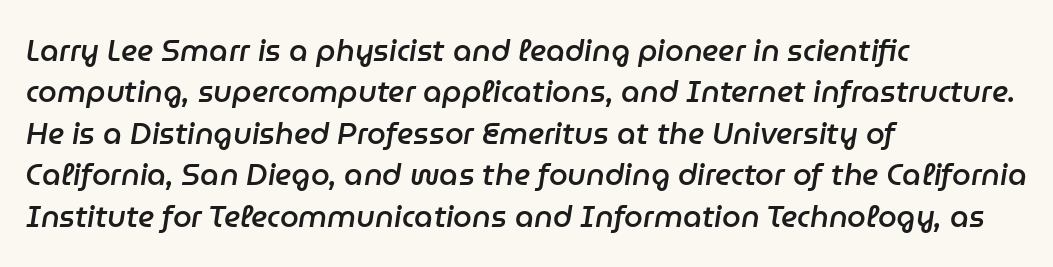
In CSS terms this would be text-align: left. Typesetter's note: demi weight, one step under bold. The letters advance in unequal steps, a hallmark of proportional type. The line-height multiplier appears to be the usual default. Nobody drew a line under any word here.
